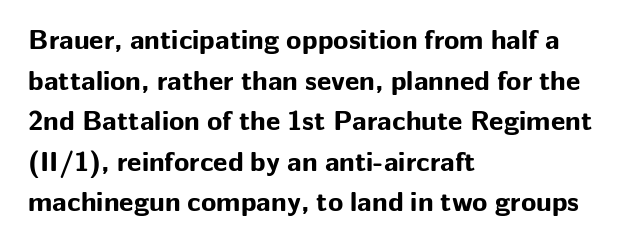
{"serif": "no", "italic": "no", "bold": "yes", "weight": "bold", "width": "normal", "stroke_contrast": "low", "x_height": "medium", "monospaced": "no", "underline": "no", "align": "left", "line_spacing": "normal", "line_spacing_ratio": 1.45, "letter_spacing": "normal", "letter_spacing_em": 0.0, "glyph_px": 28}
